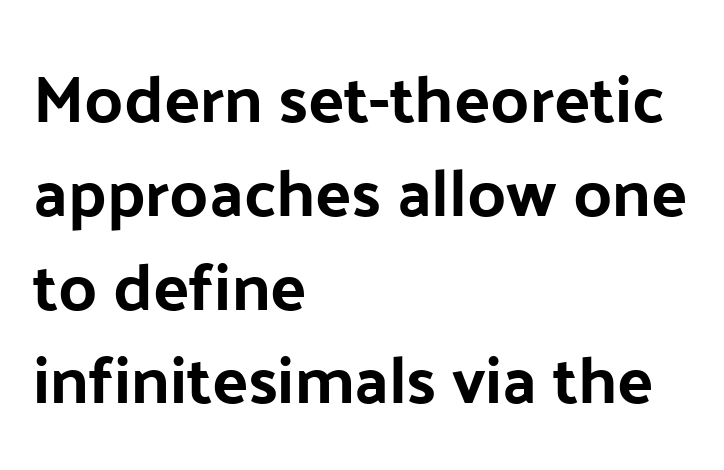
{"serif": "no", "italic": "no", "width": "normal", "stroke_contrast": "low", "x_height": "medium", "monospaced": "no", "underline": "no", "align": "left", "line_spacing": "normal", "line_spacing_ratio": 1.4, "letter_spacing": "normal", "letter_spacing_em": 0.0, "glyph_px": 67}
